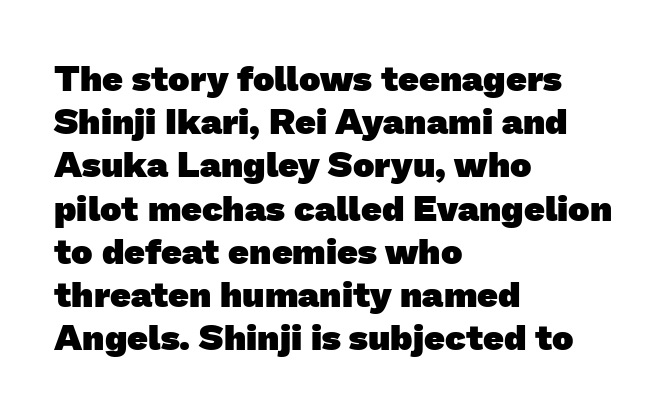
Stroke terminals: plain, sans-serif. Leftover space on each line is placed entirely after the last word. Check the space under the baseline: it is left empty. The letters advance in unequal steps, a hallmark of proportional type. This sample uses plain, unmodified letter spacing.
